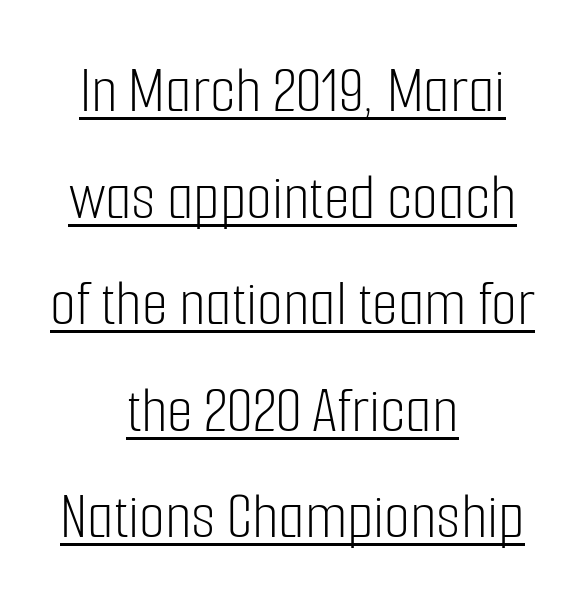
{"serif": "no", "italic": "no", "bold": "no", "weight": "light", "width": "condensed", "stroke_contrast": "low", "x_height": "medium", "monospaced": "no", "underline": "yes", "align": "center", "line_spacing": "normal", "line_spacing_ratio": 1.59, "letter_spacing": "normal", "letter_spacing_em": 0.0, "glyph_px": 67}
